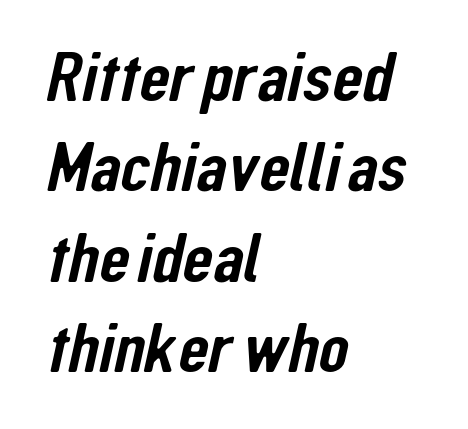
{"serif": "no", "width": "condensed", "stroke_contrast": "low", "x_height": "medium", "monospaced": "no", "underline": "no", "align": "left", "line_spacing": "normal", "line_spacing_ratio": 1.29, "letter_spacing": "normal", "letter_spacing_em": 0.0, "glyph_px": 70}
